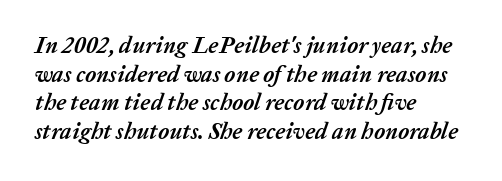
{"italic": "yes", "lean": "right", "slant_degrees": 20, "bold": "yes", "underline": "no", "align": "left", "line_spacing": "normal", "line_spacing_ratio": 1.25, "letter_spacing": "normal", "letter_spacing_em": 0.0, "glyph_px": 23}
